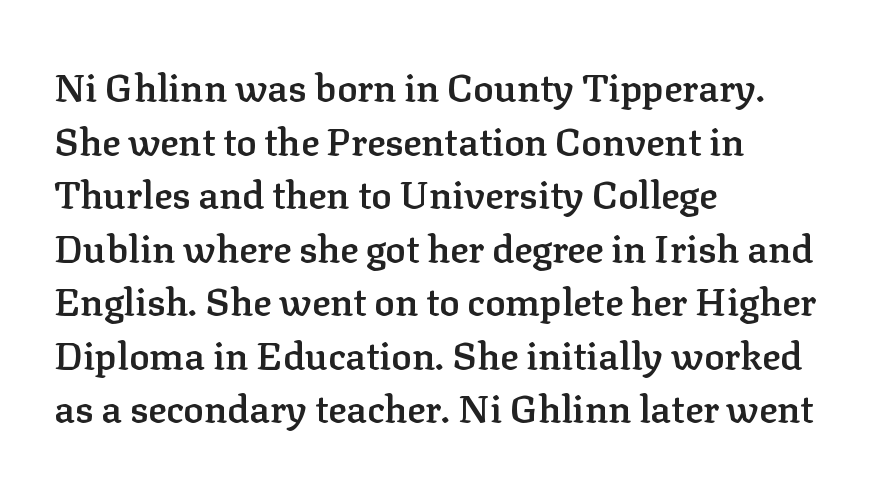
Q: Is the text bold? A: Semi-bold.
Q: Is the text italic (slanted)? A: No, it is upright.
Q: Is the typeface a serif or a sans-serif typeface? A: Serif.
Q: Is the text underlined? A: No.
Q: How is the paragraph aligned? A: Left-aligned.
Q: Is the spacing between letters normal or unusually wide? A: Normal.
Q: Is the spacing between lines tight, normal or loose? A: Normal.
Q: Width (condensed, normal, or wide)? A: Normal.
Q: Stroke contrast? A: Low.
Q: x-height? A: Medium.
Q: Monospaced? A: No.
